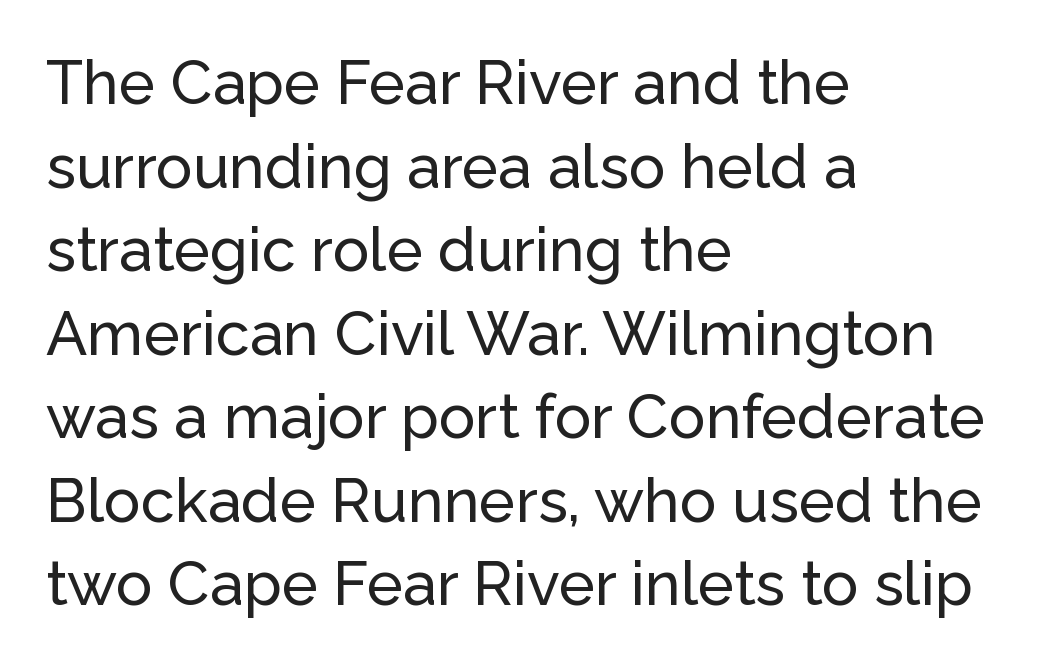
Q: Is the text italic (slanted)? A: No, it is upright.
Q: Is the typeface a serif or a sans-serif typeface? A: Sans-serif.
Q: Is the text underlined? A: No.
Q: How is the paragraph aligned? A: Left-aligned.
Q: Is the spacing between letters normal or unusually wide? A: Normal.
Q: Is the spacing between lines tight, normal or loose? A: Normal.
Q: Width (condensed, normal, or wide)? A: Normal.
Q: Stroke contrast? A: Low.
Q: x-height? A: Medium.
Q: Monospaced? A: No.
